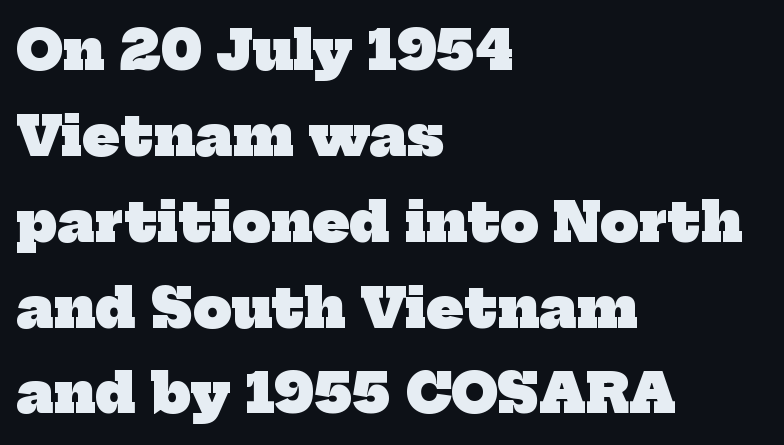
Its strokes are broad and dark, the hallmark of bold type. Nobody touched the tracking dial on this one. Underline: absent. Think of a printed novel: that variable character pitch is what you see here. Left-aligned paragraph, ragged on the right.
